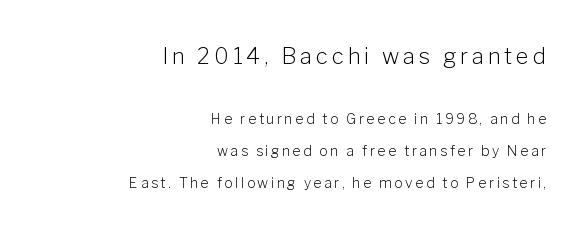
{"italic": "no", "bold": "no", "underline": "no", "align": "right", "line_spacing": "loose", "line_spacing_ratio": 2.29, "larger_block": "first", "size_ratio": 1.57, "glyph_px": 22}
